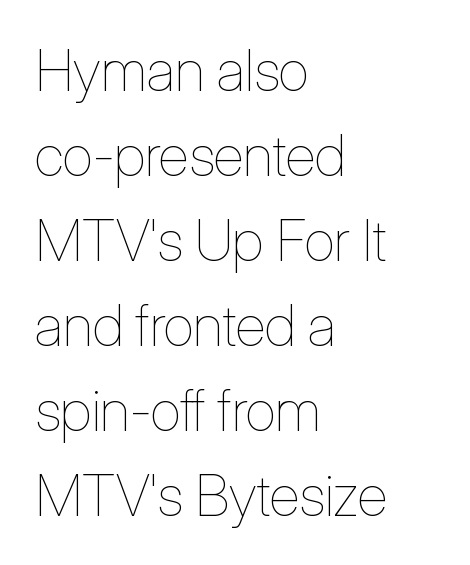
{"italic": "no", "bold": "no", "weight": "thin", "width": "condensed", "stroke_contrast": "low", "x_height": "medium", "monospaced": "no", "underline": "no", "align": "left", "line_spacing": "normal", "line_spacing_ratio": 1.49, "letter_spacing": "normal", "letter_spacing_em": 0.0, "glyph_px": 57}
